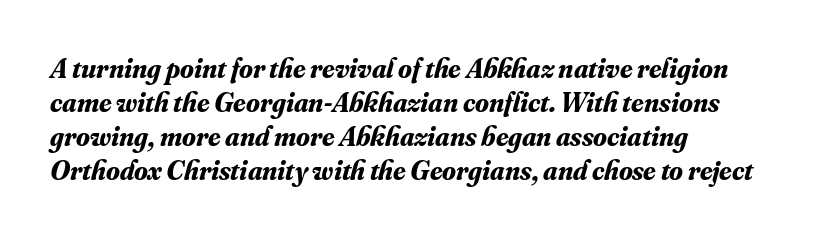
The passage shown is typed in a proportional face where columns would drift. These lines are composed in type with serifs. Between one letter and the next there's only the usual sliver of space. I'd describe the lettering as bold — thick and assertive. Type without underlining. The axis of the letterforms is tilted away from vertical.
